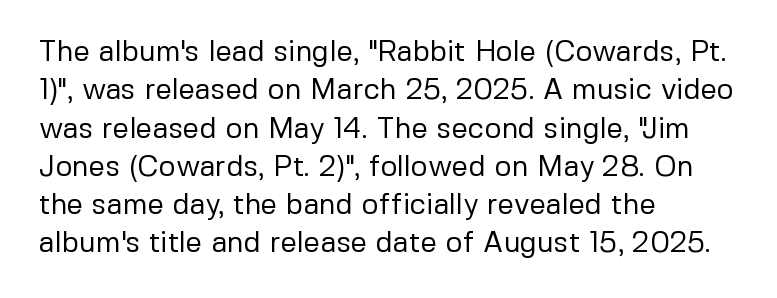
Each line starts at the same left margin while the right side varies. Letters rest on an invisible, unmarked baseline. Does extra space separate the letters? No, they use regular spacing. A typesetter would call this leading conventional body-copy spacing.
